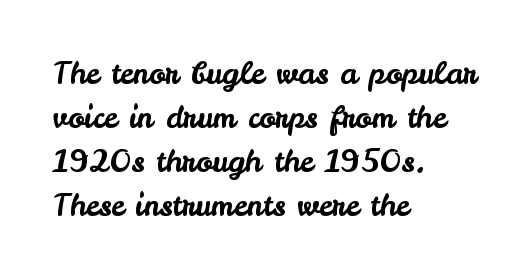
The image shows 30 px sans-serif type; set left-aligned, normal line spacing (1.47x), normal letter spacing, not underlined; low stroke contrast and a small x-height.
